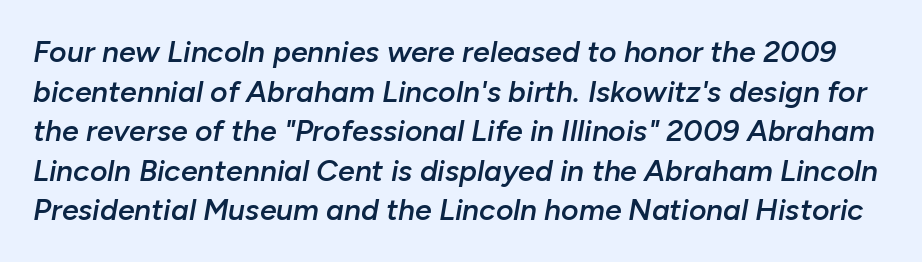
{"italic": "yes", "lean": "right", "slant_degrees": 10, "bold": "semi", "weight": "semibold", "width": "normal", "stroke_contrast": "low", "x_height": "medium", "monospaced": "no", "underline": "no", "line_spacing": "normal", "line_spacing_ratio": 1.32, "letter_spacing": "normal", "letter_spacing_em": 0.0, "glyph_px": 30}
